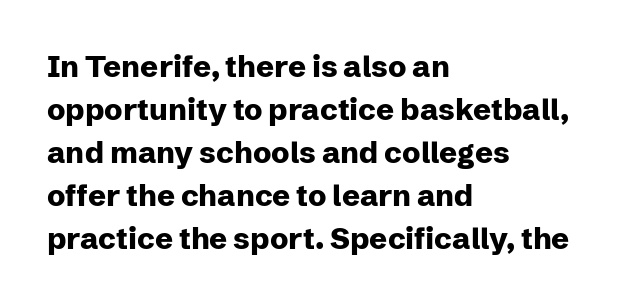
Q: Is the text bold? A: Yes.
Q: Is the text italic (slanted)? A: No, it is upright.
Q: Is the typeface a serif or a sans-serif typeface? A: Sans-serif.
Q: Is the text underlined? A: No.
Q: How is the paragraph aligned? A: Left-aligned.
Q: Is the spacing between letters normal or unusually wide? A: Normal.
Q: Is the spacing between lines tight, normal or loose? A: Normal.
Q: Width (condensed, normal, or wide)? A: Normal.
Q: Stroke contrast? A: Low.
Q: x-height? A: Medium.
Q: Monospaced? A: No.
